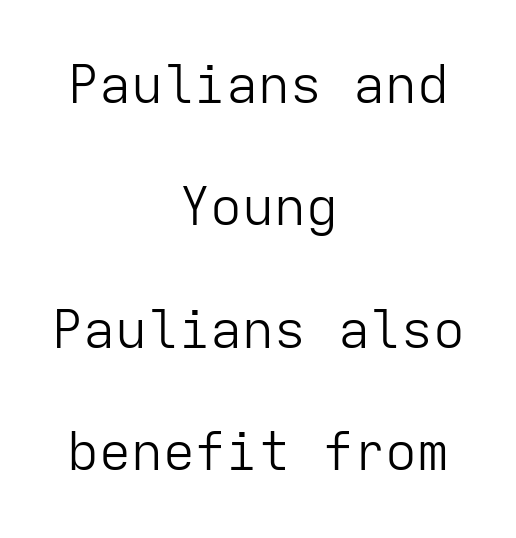
Q: Is the text bold? A: No.
Q: Is the text italic (slanted)? A: No, it is upright.
Q: Is the typeface a serif or a sans-serif typeface? A: Sans-serif.
Q: Is the text underlined? A: No.
Q: How is the paragraph aligned? A: Centered.
Q: Is the spacing between letters normal or unusually wide? A: Normal.
Q: Is the spacing between lines tight, normal or loose? A: Loose.
Q: Width (condensed, normal, or wide)? A: Normal.
Q: Stroke contrast? A: Low.
Q: x-height? A: Medium.
Q: Monospaced? A: Yes.
